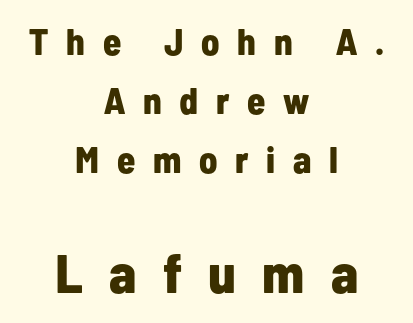
{"serif": "no", "italic": "no", "bold": "yes", "weight": "bold", "width": "condensed", "stroke_contrast": "low", "x_height": "medium", "monospaced": "no", "underline": "no", "align": "center", "line_spacing": "normal", "line_spacing_ratio": 1.59, "letter_spacing": "wide", "letter_spacing_em": 0.48, "larger_block": "second", "size_ratio": 1.49, "glyph_px": 55}
